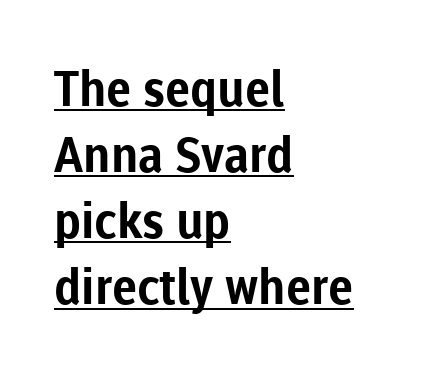
{"serif": "no", "italic": "no", "bold": "yes", "weight": "bold", "width": "normal", "stroke_contrast": "low", "x_height": "medium", "monospaced": "no", "underline": "yes", "align": "left", "line_spacing": "normal", "line_spacing_ratio": 1.35, "letter_spacing": "normal", "letter_spacing_em": 0.0, "glyph_px": 49}
